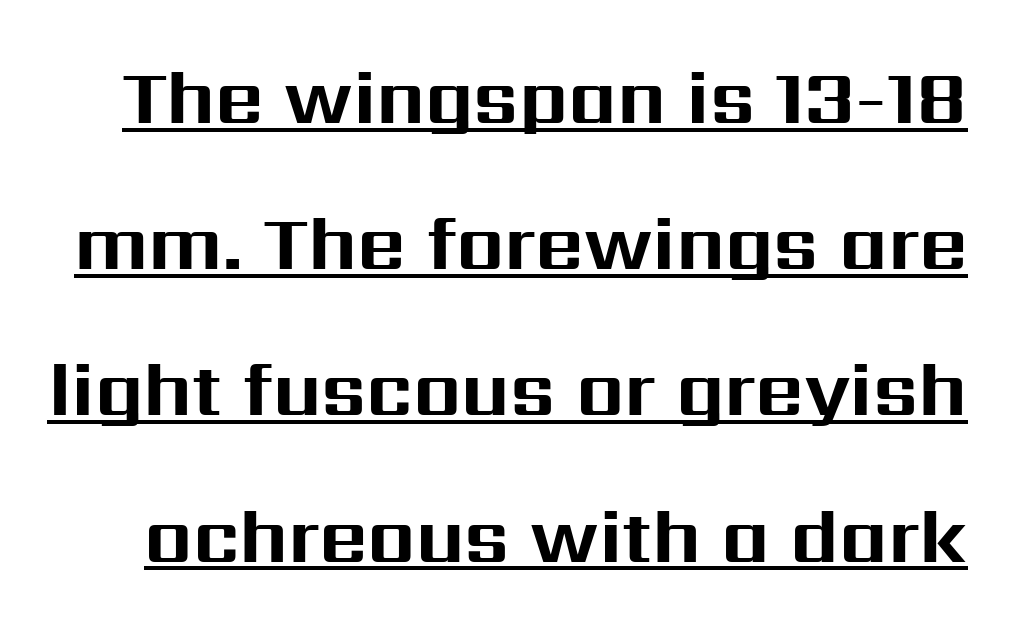
{"serif": "no", "italic": "no", "bold": "yes", "weight": "bold", "width": "normal", "stroke_contrast": "medium", "x_height": "medium", "monospaced": "no", "underline": "yes", "line_spacing": "loose", "line_spacing_ratio": 1.95, "letter_spacing": "normal", "letter_spacing_em": 0.0, "glyph_px": 75}
